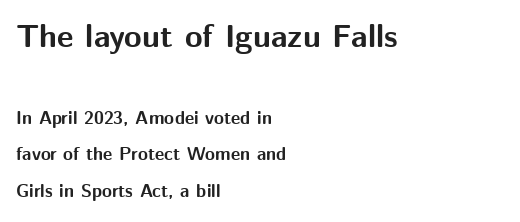
Q: Is the text bold? A: Yes.
Q: Is the text italic (slanted)? A: No, it is upright.
Q: Is the typeface a serif or a sans-serif typeface? A: Sans-serif.
Q: Is the text underlined? A: No.
Q: How is the paragraph aligned? A: Left-aligned.
Q: Is the spacing between letters normal or unusually wide? A: Normal.
Q: Is the spacing between lines tight, normal or loose? A: Loose.
Q: Which block of text is set in a larger size, the first (top) or the second (bottom)? A: The first (top) one.
Q: Width (condensed, normal, or wide)? A: Normal.
Q: Stroke contrast? A: Medium.
Q: x-height? A: Medium.
Q: Monospaced? A: No.
